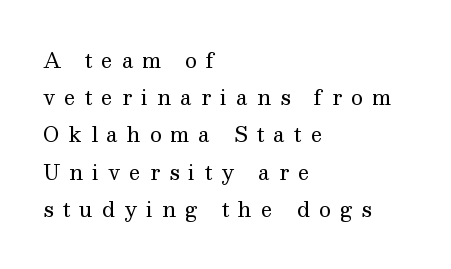
Q: Is the text bold? A: No.
Q: Is the text italic (slanted)? A: No, it is upright.
Q: Is the text underlined? A: No.
Q: How is the paragraph aligned? A: Left-aligned.
Q: Is the spacing between letters normal or unusually wide? A: Unusually wide.
